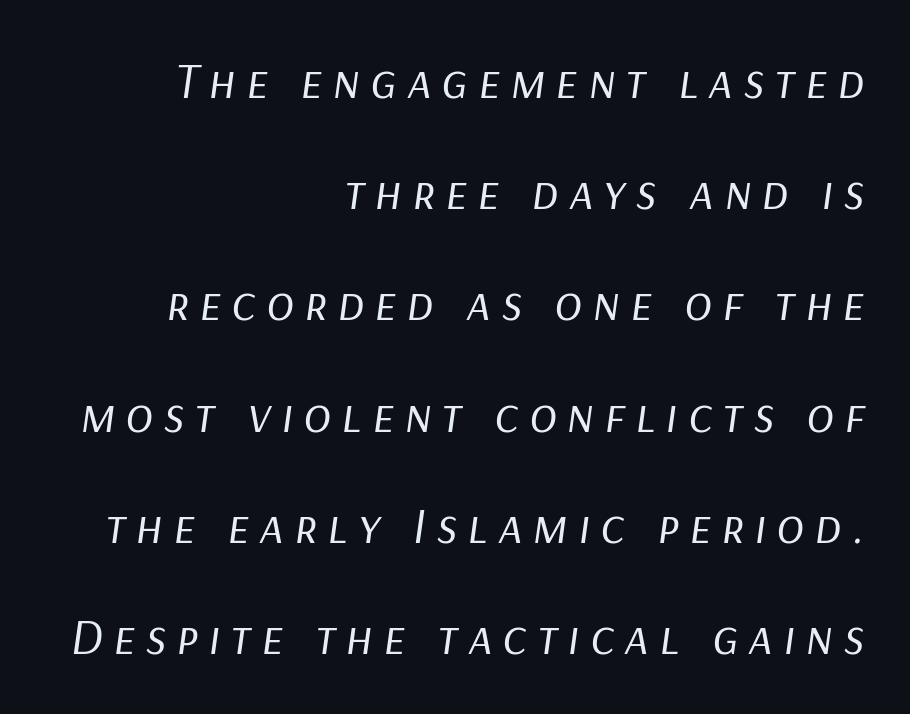
The image shows 51 px regular-weight type, italic (leaning right); set right-aligned, loose line spacing (2.18x), unusually wide letter spacing (+0.2 em), not underlined; low stroke contrast and a medium x-height.
